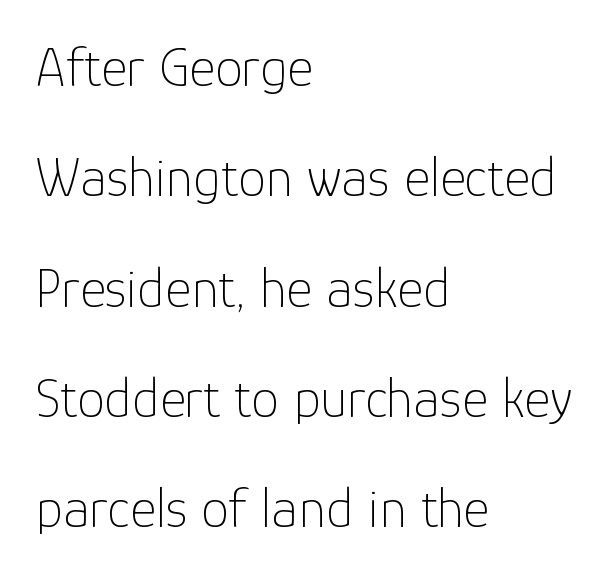
Q: Is the text bold? A: No.
Q: Is the text italic (slanted)? A: No, it is upright.
Q: Is the typeface a serif or a sans-serif typeface? A: Sans-serif.
Q: Is the text underlined? A: No.
Q: How is the paragraph aligned? A: Left-aligned.
Q: Is the spacing between letters normal or unusually wide? A: Normal.
Q: Is the spacing between lines tight, normal or loose? A: Loose.
Q: Width (condensed, normal, or wide)? A: Normal.
Q: Stroke contrast? A: Low.
Q: x-height? A: Medium.
Q: Monospaced? A: No.
